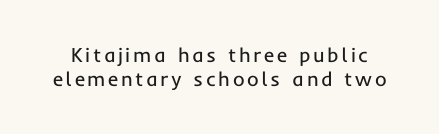
{"italic": "no", "bold": "no", "underline": "no", "line_spacing_ratio": 1.19, "glyph_px": 20}
